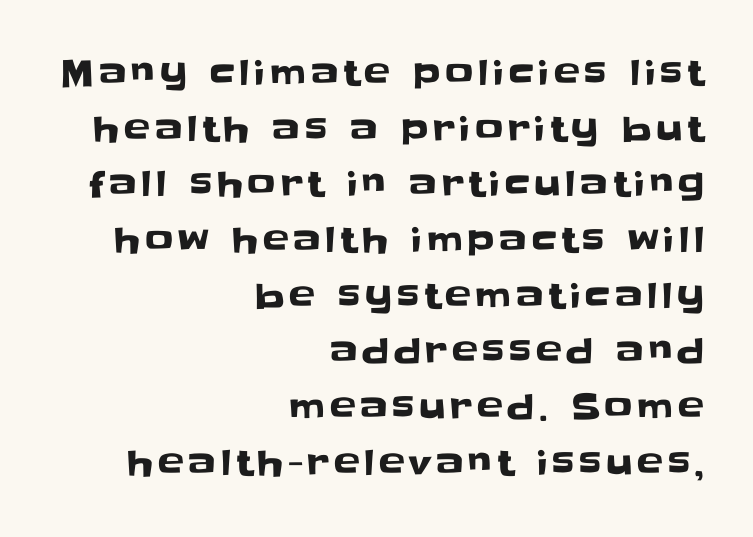
Decoration check: the copy has no underline. The vertical gap from one line to the next is medium. The lines are quadded right. The type family on display is of the sans-serif kind.
